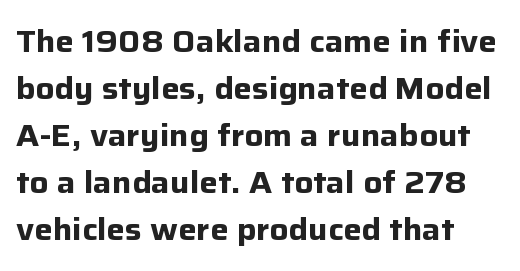
{"serif": "no", "italic": "no", "bold": "yes", "weight": "bold", "width": "normal", "stroke_contrast": "low", "x_height": "medium", "monospaced": "no", "underline": "no", "align": "left", "line_spacing": "normal", "line_spacing_ratio": 1.52, "letter_spacing": "normal", "letter_spacing_em": 0.0, "glyph_px": 31}
